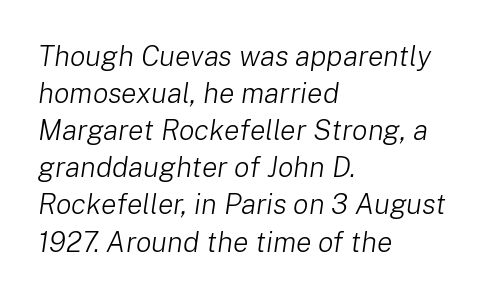
{"italic": "yes", "lean": "right", "slant_degrees": 8, "bold": "no", "weight": "light", "width": "normal", "stroke_contrast": "low", "x_height": "medium", "monospaced": "no", "underline": "no", "align": "left", "line_spacing": "normal", "line_spacing_ratio": 1.28, "letter_spacing": "normal", "letter_spacing_em": 0.0, "glyph_px": 29}
